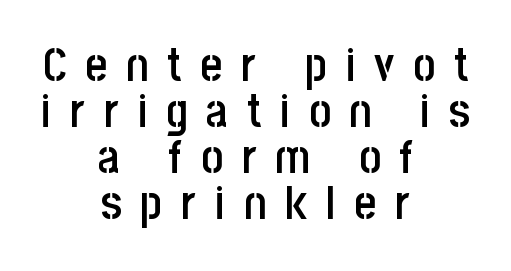
The image shows 47 px semibold, condensed sans-serif type, upright; set centered, tight line spacing (0.98x), unusually wide letter spacing (+0.4 em), not underlined; low stroke contrast and a large x-height.
